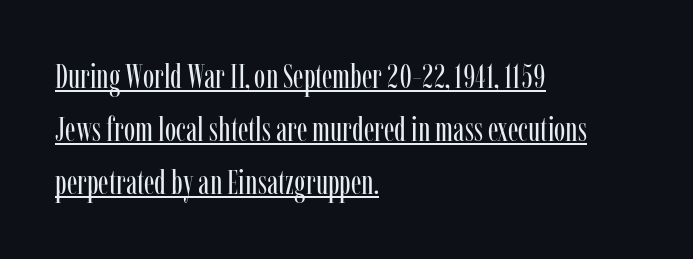
Q: Is the text bold? A: No.
Q: Is the text italic (slanted)? A: No, it is upright.
Q: Is the typeface a serif or a sans-serif typeface? A: Serif.
Q: Is the text underlined? A: Yes.
Q: How is the paragraph aligned? A: Left-aligned.
Q: Is the spacing between letters normal or unusually wide? A: Normal.
Q: Is the spacing between lines tight, normal or loose? A: Normal.
Q: Width (condensed, normal, or wide)? A: Condensed.
Q: Stroke contrast? A: Low.
Q: x-height? A: Medium.
Q: Monospaced? A: No.
